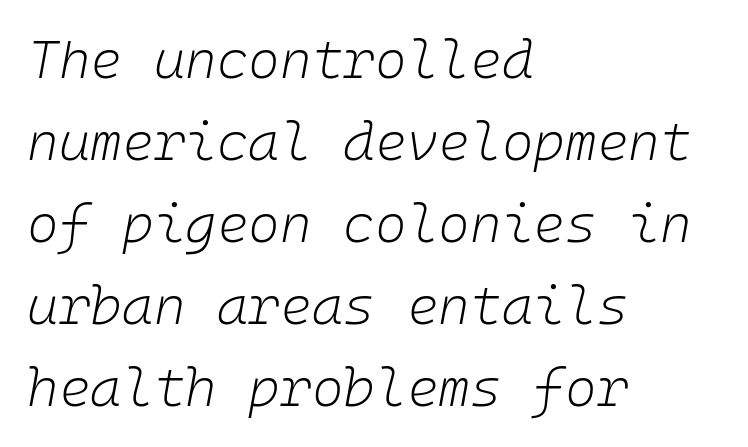
Counters stay open thanks to moderate or lighter strokes. Would a proofreader flag this as italicized? Yes. Quick note: underline off. These lines keep a tight, regular rhythm from letter to letter.
